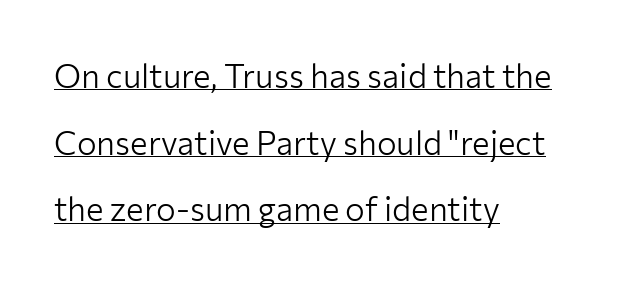
The image shows 33 px light sans-serif type, upright; set left-aligned, loose line spacing (2.02x), normal letter spacing, underlined; low stroke contrast and a medium x-height.
